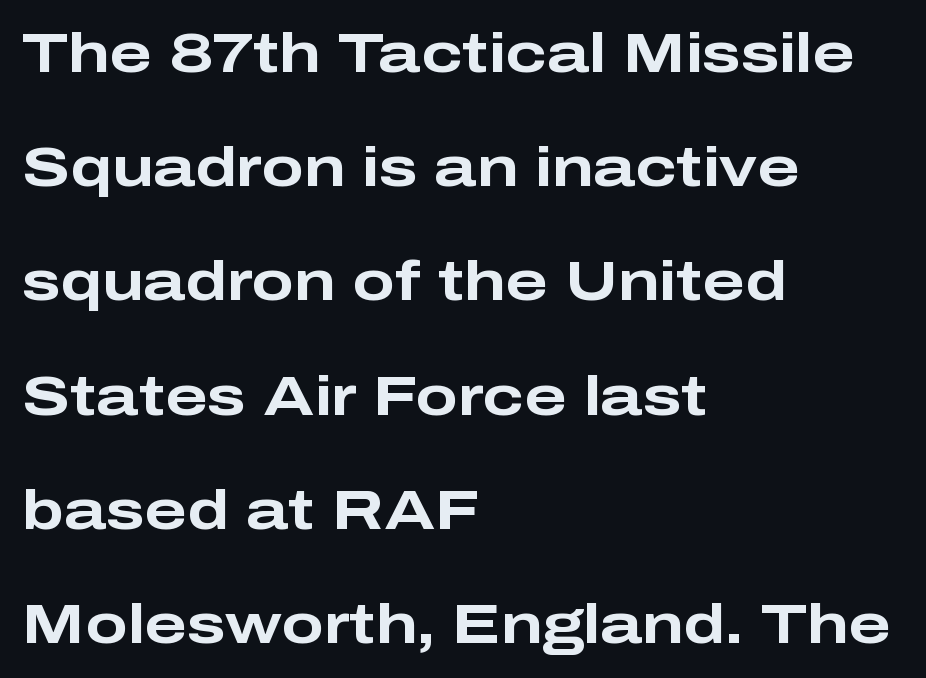
{"serif": "no", "italic": "no", "bold": "yes", "weight": "bold", "width": "wide", "stroke_contrast": "low", "x_height": "medium", "monospaced": "no", "underline": "no", "align": "left", "line_spacing": "loose", "line_spacing_ratio": 2.04, "letter_spacing": "normal", "letter_spacing_em": 0.0, "glyph_px": 56}
